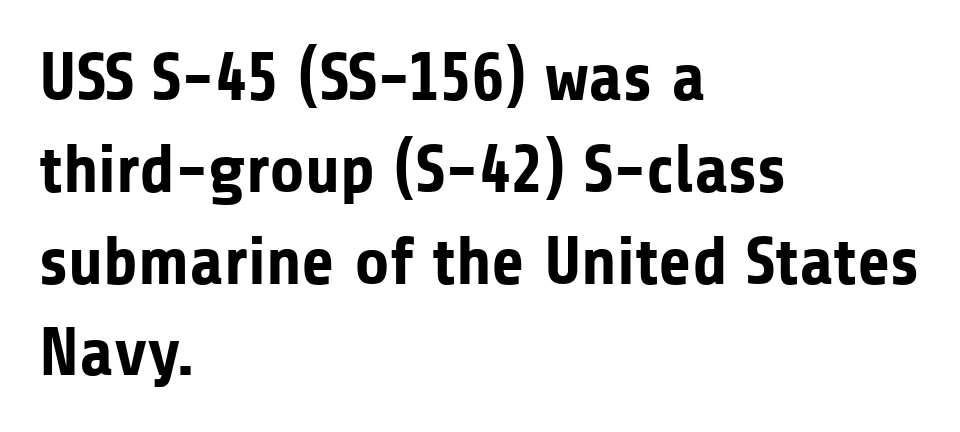
{"serif": "no", "italic": "no", "bold": "yes", "weight": "bold", "width": "normal", "stroke_contrast": "low", "x_height": "medium", "monospaced": "no", "underline": "no", "align": "left", "line_spacing": "normal", "line_spacing_ratio": 1.35, "letter_spacing": "normal", "letter_spacing_em": 0.0, "glyph_px": 68}
